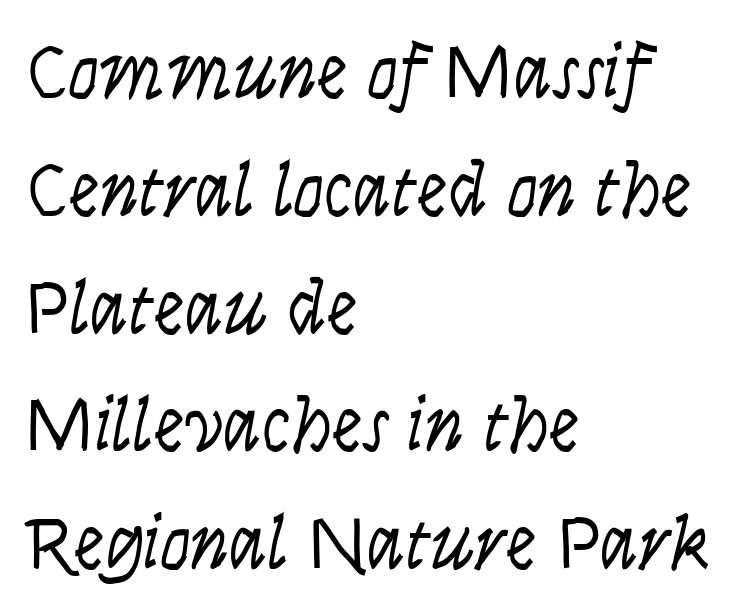
One glance says typical: line gaps are just what's usual. The letters advance in unequal steps, a hallmark of proportional type. Regarding serifs, this sample does without them. The letters look calm and open, with moderate or lighter stems. Left-aligned paragraph, ragged on the right. Any mark beneath the type? The region is blank.
